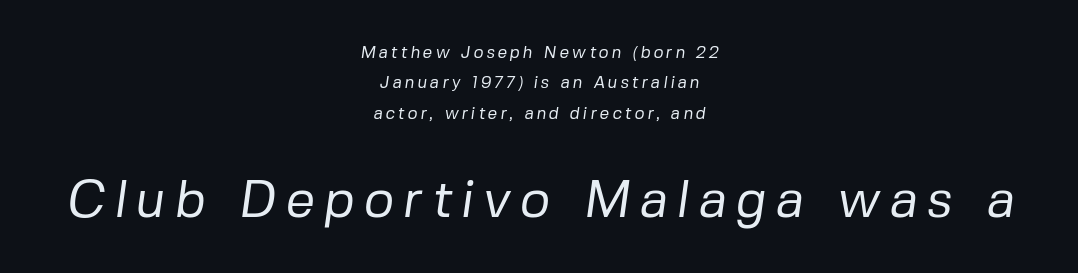
{"serif": "no", "bold": "no", "weight": "regular", "width": "normal", "stroke_contrast": "low", "x_height": "medium", "monospaced": "no", "underline": "no", "align": "center", "line_spacing_ratio": 1.79, "larger_block": "second", "size_ratio": 3.06, "glyph_px": 52}
